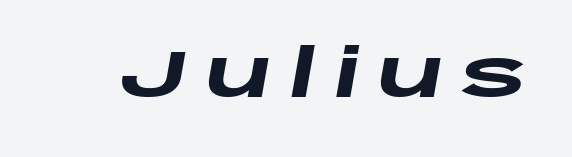
Slant detected: the letters are inclined. Anything drawn beneath the words? Only blank space. Here the designer chose a conventional face with non-uniform glyph widths. Strokes here are thick enough to call this a true bold. Substantial extra tracking has been applied to these lines.
